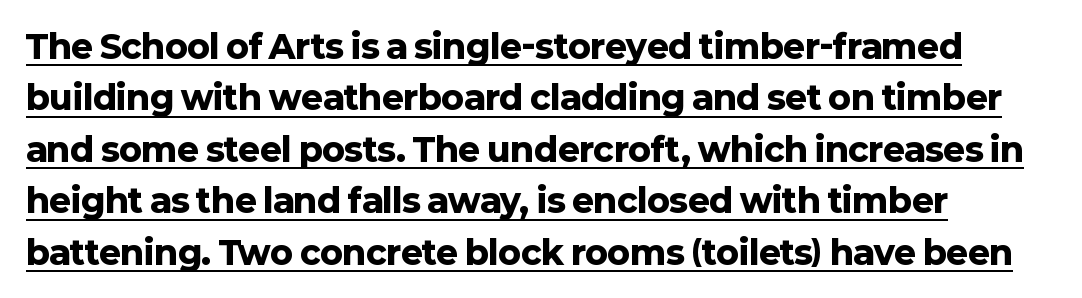
Q: Is the text bold? A: Yes.
Q: Is the text italic (slanted)? A: No, it is upright.
Q: Is the typeface a serif or a sans-serif typeface? A: Sans-serif.
Q: Is the text underlined? A: Yes.
Q: How is the paragraph aligned? A: Left-aligned.
Q: Is the spacing between letters normal or unusually wide? A: Normal.
Q: Is the spacing between lines tight, normal or loose? A: Normal.
Q: Width (condensed, normal, or wide)? A: Normal.
Q: Stroke contrast? A: Low.
Q: x-height? A: Medium.
Q: Monospaced? A: No.
